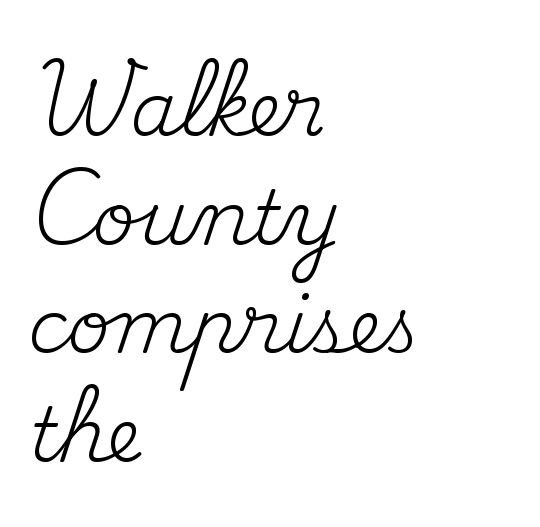
{"serif": "yes", "bold": "no", "weight": "regular", "width": "normal", "stroke_contrast": "medium", "x_height": "small", "monospaced": "no", "underline": "no", "align": "left", "line_spacing": "normal", "line_spacing_ratio": 1.45, "letter_spacing": "normal", "letter_spacing_em": 0.0, "glyph_px": 75}
